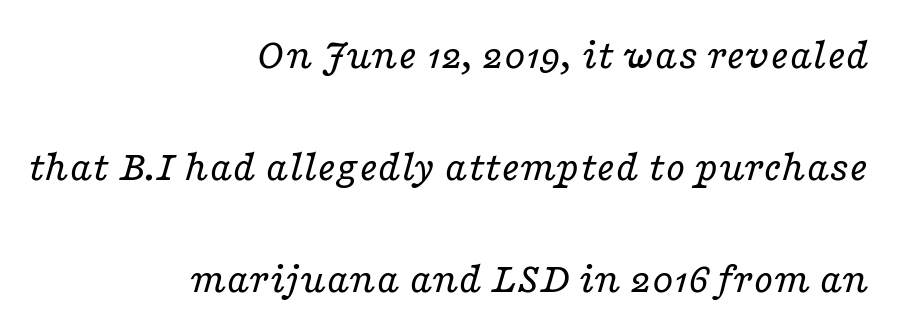
A bare baseline throughout the passage. Line ends are locked; line starts wander. The letterforms sit shoulder to shoulder at normal distance. A quiet, ordinary-to-light weight characterises the typeface. The rendering uses natural spacing where letterforms have individual widths.
